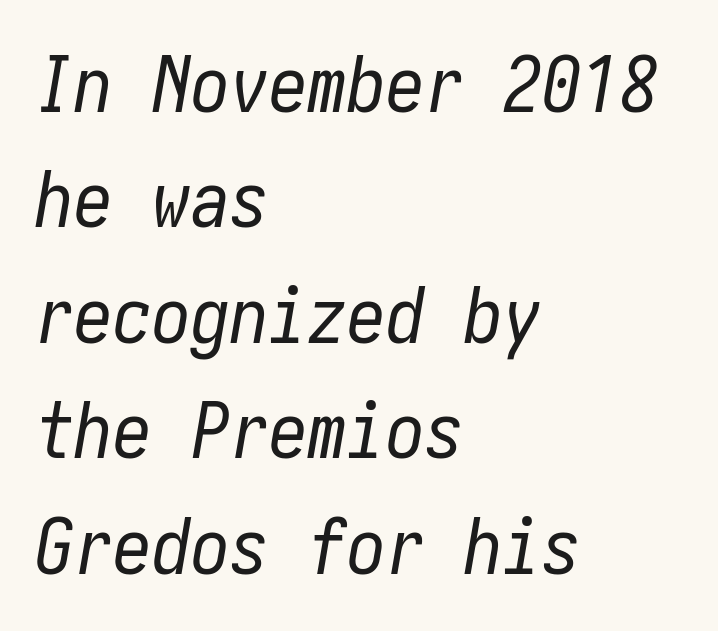
{"italic": "yes", "lean": "right", "slant_degrees": 10, "bold": "no", "weight": "regular", "width": "condensed", "stroke_contrast": "low", "x_height": "medium", "underline": "no", "align": "left", "line_spacing": "normal", "line_spacing_ratio": 1.48, "letter_spacing": "normal", "letter_spacing_em": 0.0, "glyph_px": 78}
